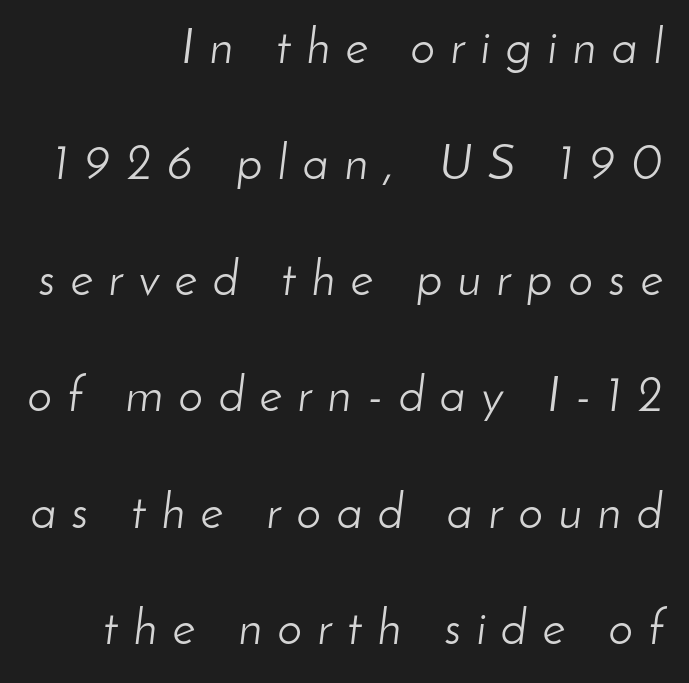
{"italic": "yes", "lean": "right", "slant_degrees": 8, "bold": "no", "weight": "light", "width": "normal", "stroke_contrast": "low", "x_height": "small", "monospaced": "no", "underline": "no", "align": "right", "line_spacing": "loose", "line_spacing_ratio": 2.37, "letter_spacing": "wide", "letter_spacing_em": 0.32, "glyph_px": 49}
